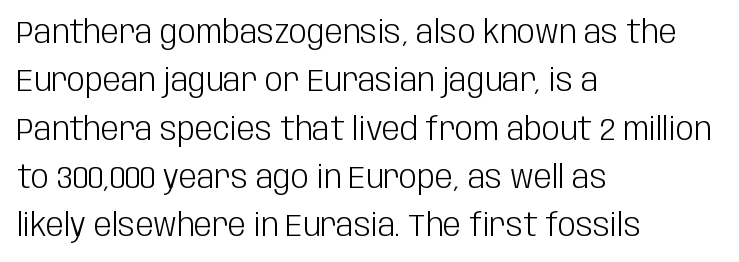
{"serif": "no", "italic": "no", "bold": "no", "weight": "light", "width": "condensed", "stroke_contrast": "low", "x_height": "large", "monospaced": "no", "underline": "no", "align": "left", "line_spacing": "normal", "line_spacing_ratio": 1.51, "letter_spacing": "normal", "letter_spacing_em": 0.0, "glyph_px": 32}
